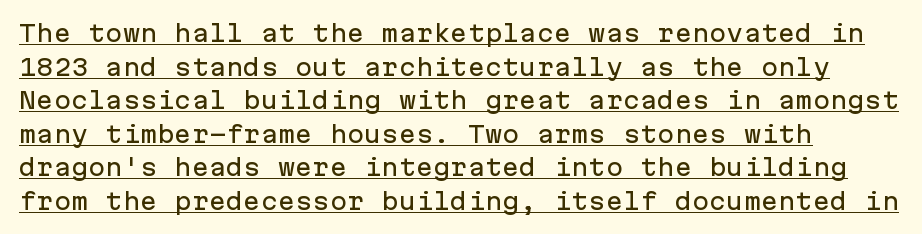
Italic? Not at all — the glyphs are vertical. A classic flush-left, rag-right setting is used for this passage. This sample carries an underscore along the baseline area. The face used here is rendered with its standard letterfit. The line-height multiplier appears to be the usual default.
